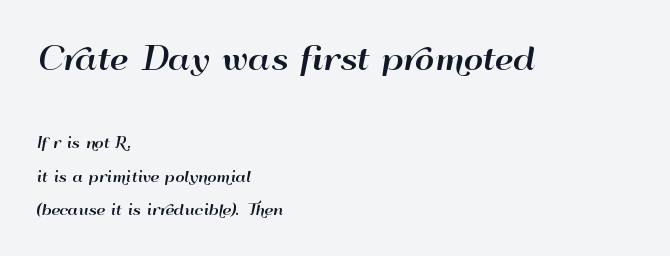
Q: Is the text italic (slanted)? A: Yes.
Q: Is the typeface a serif or a sans-serif typeface? A: Sans-serif.
Q: Is the text underlined? A: No.
Q: How is the paragraph aligned? A: Left-aligned.
Q: Is the spacing between letters normal or unusually wide? A: Normal.
Q: Is the spacing between lines tight, normal or loose? A: Loose.
Q: Which block of text is set in a larger size, the first (top) or the second (bottom)? A: The first (top) one.
Q: Width (condensed, normal, or wide)? A: Wide.
Q: Stroke contrast? A: High.
Q: x-height? A: Small.
Q: Monospaced? A: No.
